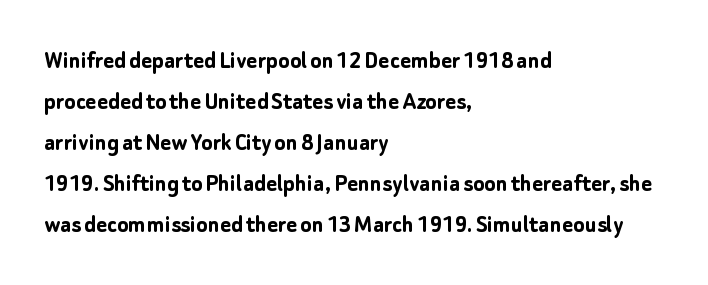
{"italic": "no", "bold": "yes", "underline": "no", "align": "left", "line_spacing": "normal", "line_spacing_ratio": 1.58, "letter_spacing": "normal", "letter_spacing_em": 0.0, "glyph_px": 26}
